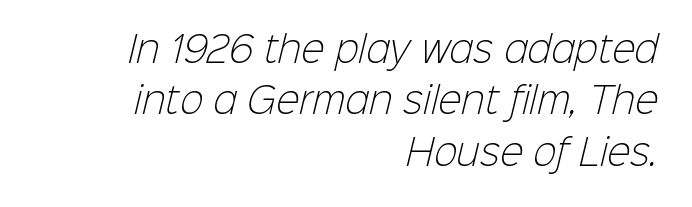
Q: Is the text bold? A: No.
Q: Is the typeface a serif or a sans-serif typeface? A: Sans-serif.
Q: Is the text underlined? A: No.
Q: How is the paragraph aligned? A: Right-aligned.
Q: Is the spacing between letters normal or unusually wide? A: Normal.
Q: Is the spacing between lines tight, normal or loose? A: Normal.
Q: Width (condensed, normal, or wide)? A: Normal.
Q: Stroke contrast? A: Low.
Q: x-height? A: Medium.
Q: Monospaced? A: No.
